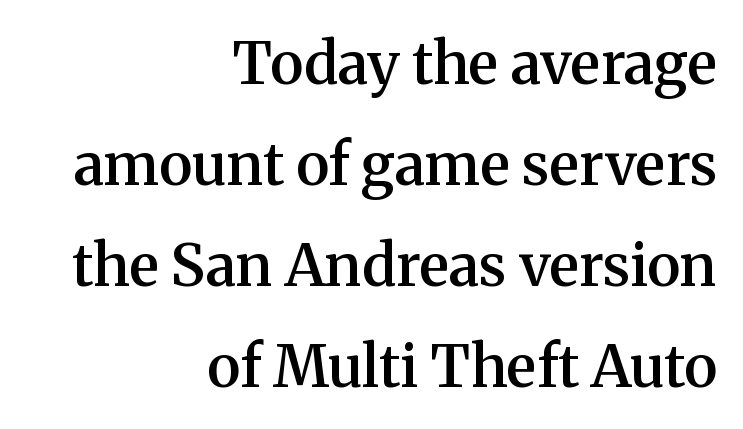
Q: Is the text bold? A: Semi-bold.
Q: Is the text italic (slanted)? A: No, it is upright.
Q: Is the typeface a serif or a sans-serif typeface? A: Serif.
Q: Is the text underlined? A: No.
Q: How is the paragraph aligned? A: Right-aligned.
Q: Is the spacing between letters normal or unusually wide? A: Normal.
Q: Width (condensed, normal, or wide)? A: Normal.
Q: Stroke contrast? A: Medium.
Q: x-height? A: Medium.
Q: Monospaced? A: No.
